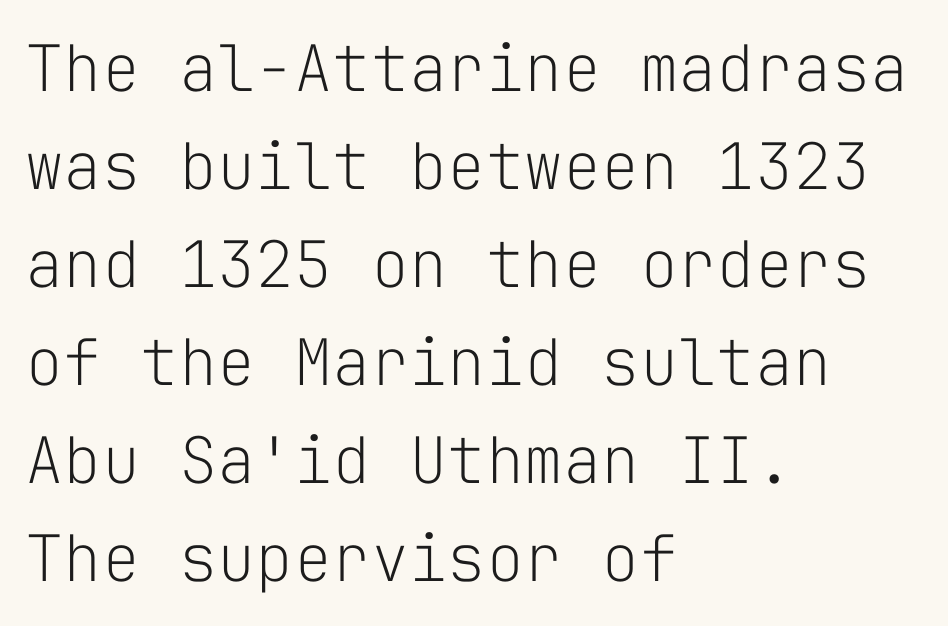
Q: Is the text bold? A: No.
Q: Is the text italic (slanted)? A: No, it is upright.
Q: Is the typeface a serif or a sans-serif typeface? A: Sans-serif.
Q: Is the text underlined? A: No.
Q: How is the paragraph aligned? A: Left-aligned.
Q: Is the spacing between letters normal or unusually wide? A: Normal.
Q: Is the spacing between lines tight, normal or loose? A: Normal.
Q: Width (condensed, normal, or wide)? A: Normal.
Q: Stroke contrast? A: Low.
Q: x-height? A: Medium.
Q: Monospaced? A: Yes.
